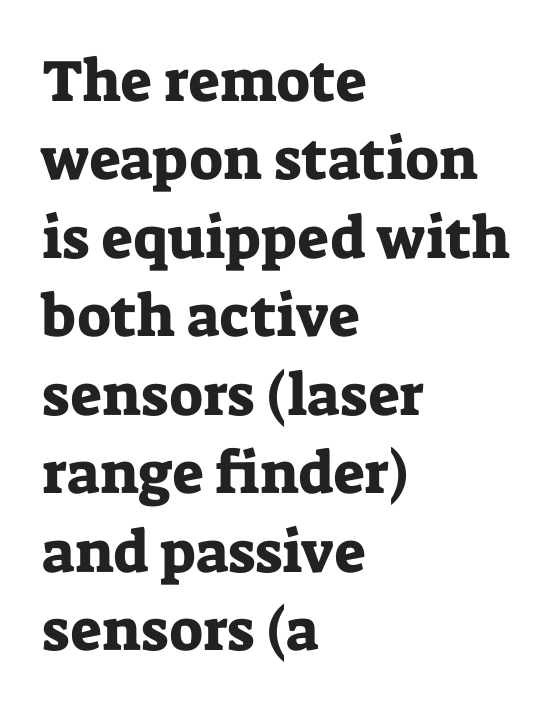
{"serif": "yes", "italic": "no", "width": "normal", "stroke_contrast": "low", "x_height": "medium", "monospaced": "no", "underline": "no", "align": "left", "line_spacing": "normal", "line_spacing_ratio": 1.33, "letter_spacing": "normal", "letter_spacing_em": 0.0, "glyph_px": 59}
